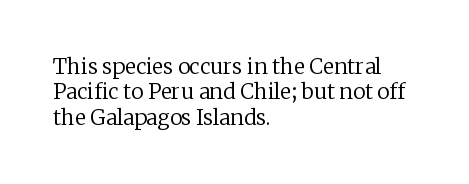
{"italic": "no", "bold": "no", "underline": "no", "align": "left", "line_spacing_ratio": 1.21, "letter_spacing": "normal", "letter_spacing_em": 0.0, "glyph_px": 21}
